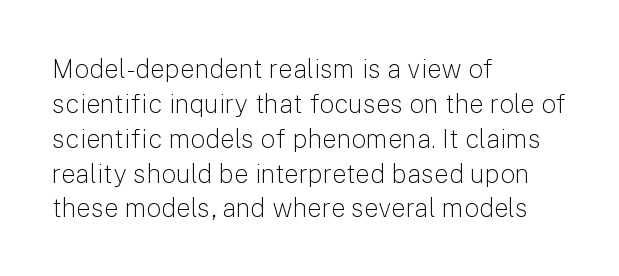
Q: Is the text bold? A: No.
Q: Is the text italic (slanted)? A: No, it is upright.
Q: Is the text underlined? A: No.
Q: How is the paragraph aligned? A: Left-aligned.
Q: Is the spacing between letters normal or unusually wide? A: Normal.
Q: Is the spacing between lines tight, normal or loose? A: Normal.
